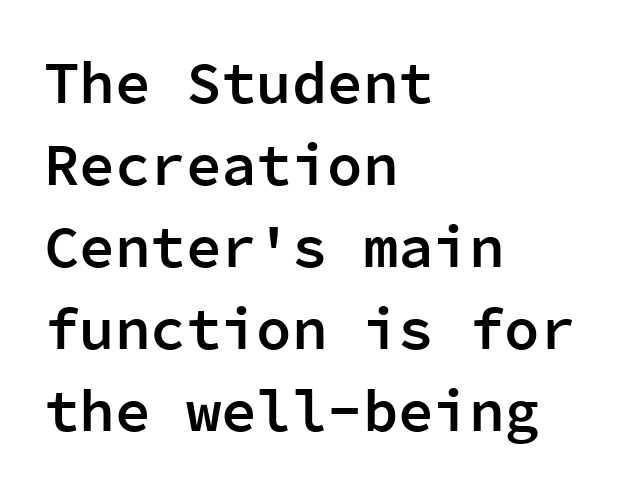
The image shows 59 px semibold sans-serif type, upright, monospaced; set left-aligned, normal line spacing (1.39x), normal letter spacing, not underlined; low stroke contrast and a medium x-height.
